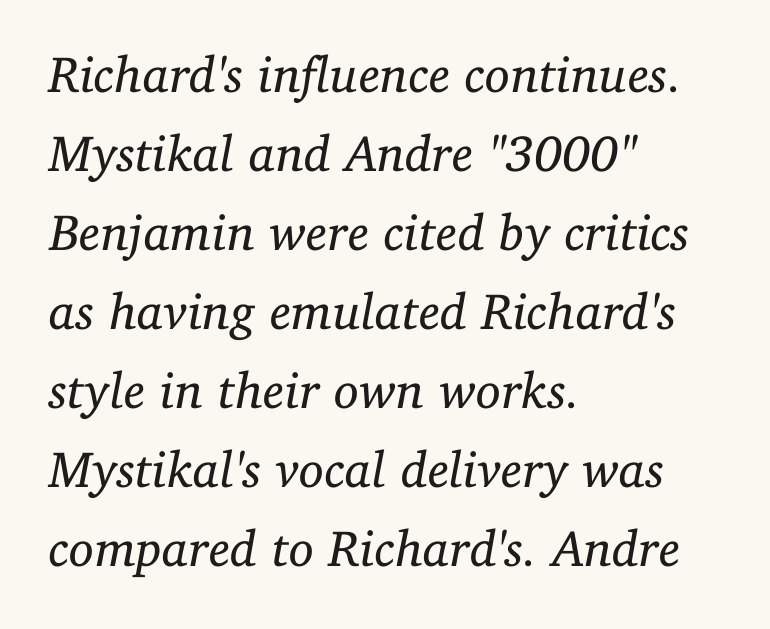
The image shows 51 px regular-weight serif type, italic (leaning right); set left-aligned, normal line spacing (1.55x), normal letter spacing, not underlined; low stroke contrast and a medium x-height.
